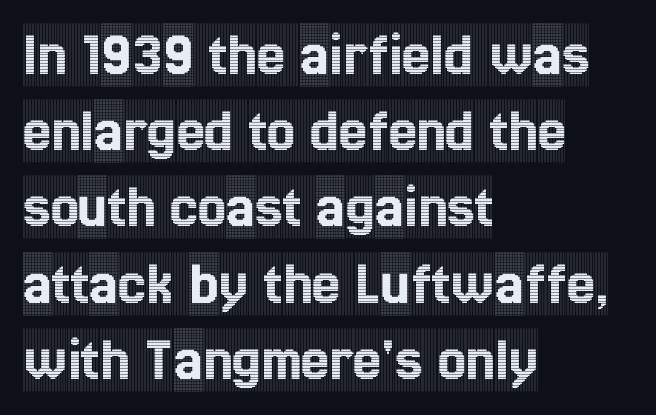
{"serif": "yes", "italic": "no", "width": "condensed", "x_height": "large", "monospaced": "no", "underline": "no", "align": "left", "line_spacing_ratio": 1.21, "letter_spacing": "normal", "letter_spacing_em": 0.0, "glyph_px": 63}
